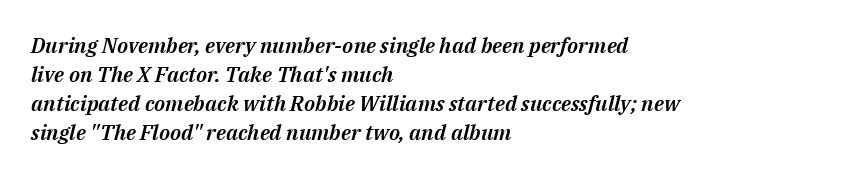
Q: Is the text italic (slanted)? A: Yes, it leans right by about 14 degrees.
Q: Is the text underlined? A: No.
Q: How is the paragraph aligned? A: Left-aligned.
Q: Is the spacing between letters normal or unusually wide? A: Normal.
Q: Is the spacing between lines tight, normal or loose? A: Normal.
